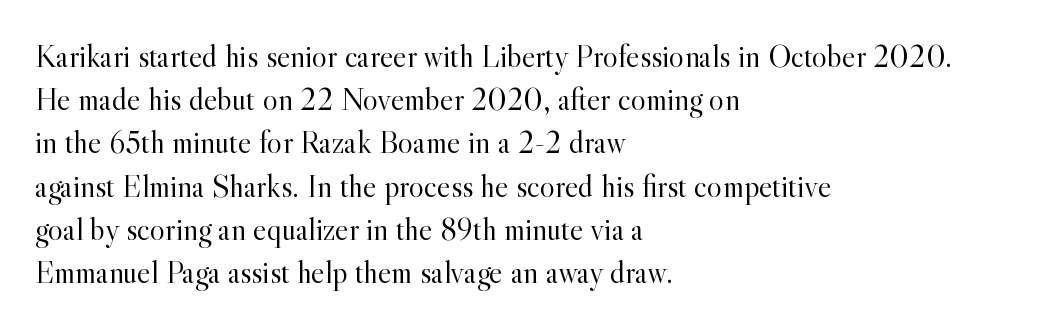
{"serif": "yes", "italic": "no", "bold": "no", "weight": "light", "width": "normal", "x_height": "small", "monospaced": "no", "underline": "no", "align": "left", "line_spacing": "normal", "line_spacing_ratio": 1.35, "letter_spacing": "normal", "letter_spacing_em": 0.0, "glyph_px": 32}
